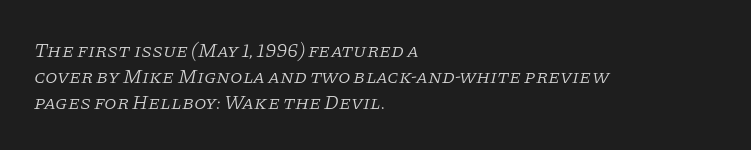
Regarding leading, the lines here are spaced in the standard way. Here the glyphs are tracked normally, forming tight word shapes. Alignment: flush left. Does the lettering tilt? It does — this is italic. Underline: absent.
